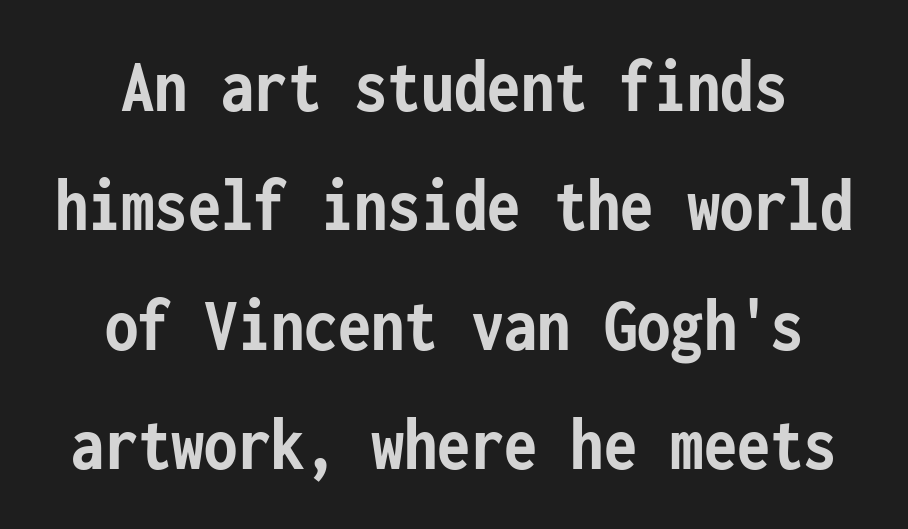
Q: Is the text bold? A: Yes.
Q: Is the text italic (slanted)? A: No, it is upright.
Q: Is the typeface a serif or a sans-serif typeface? A: Sans-serif.
Q: Is the text underlined? A: No.
Q: Is the spacing between letters normal or unusually wide? A: Normal.
Q: Is the spacing between lines tight, normal or loose? A: Normal.
Q: Width (condensed, normal, or wide)? A: Condensed.
Q: Stroke contrast? A: Low.
Q: x-height? A: Medium.
Q: Monospaced? A: Yes.
